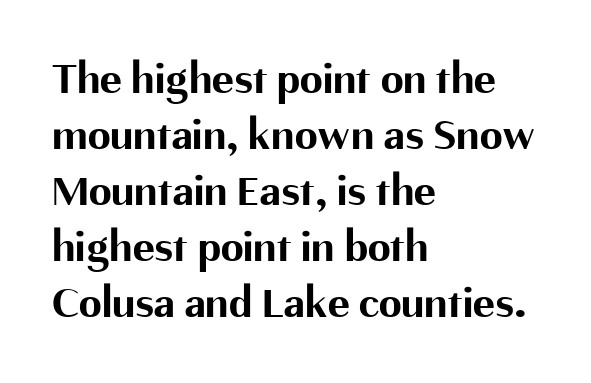
Q: Is the text bold? A: Yes.
Q: Is the text italic (slanted)? A: No, it is upright.
Q: Is the typeface a serif or a sans-serif typeface? A: Sans-serif.
Q: Is the text underlined? A: No.
Q: How is the paragraph aligned? A: Left-aligned.
Q: Is the spacing between letters normal or unusually wide? A: Normal.
Q: Width (condensed, normal, or wide)? A: Normal.
Q: Stroke contrast? A: Medium.
Q: x-height? A: Medium.
Q: Monospaced? A: No.
